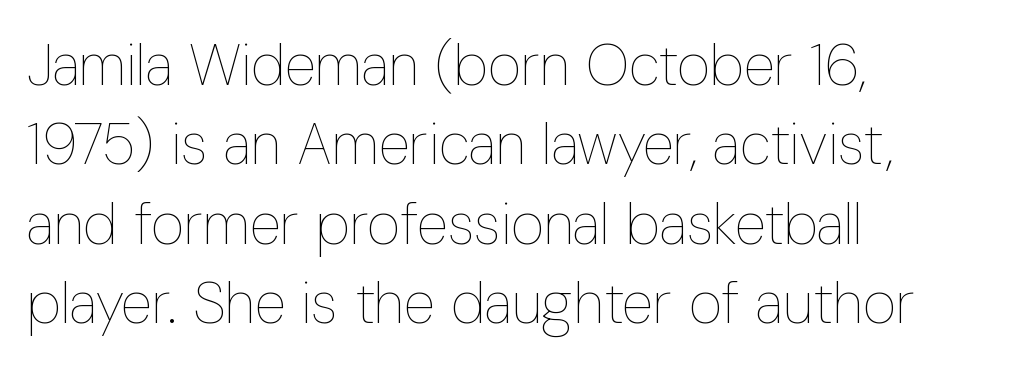
Spacing between characters is what you'd get straight out of the box. Is there any slant? The stems are plumb. A typesetter would call this leading conventional body-copy spacing. A typesetter would call this proportional, since set widths differ per character. Layout note: lines flush left.
